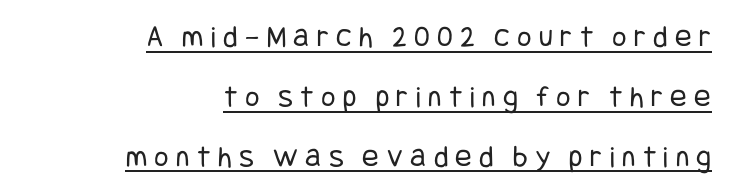
The image shows 31 px regular-weight, condensed sans-serif type, upright; set right-aligned, loose line spacing (1.93x), unusually wide letter spacing (+0.24 em), underlined; low stroke contrast and a large x-height.
